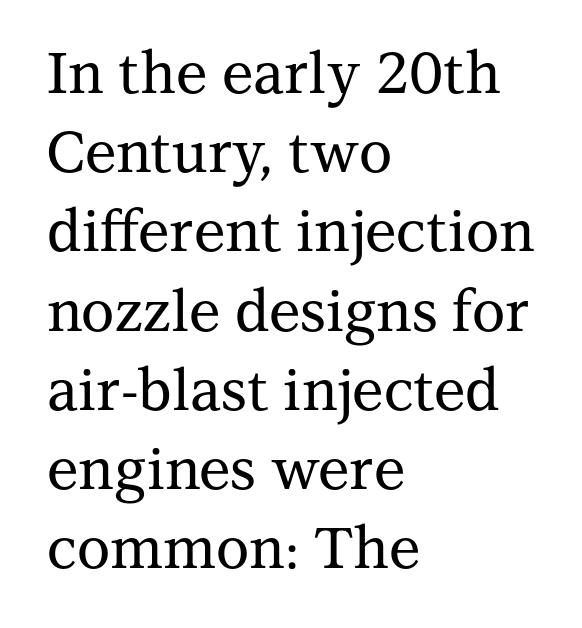
The image shows 57 px serif type, upright; set left-aligned, normal line spacing (1.39x), normal letter spacing, not underlined; medium stroke contrast and a medium x-height.
